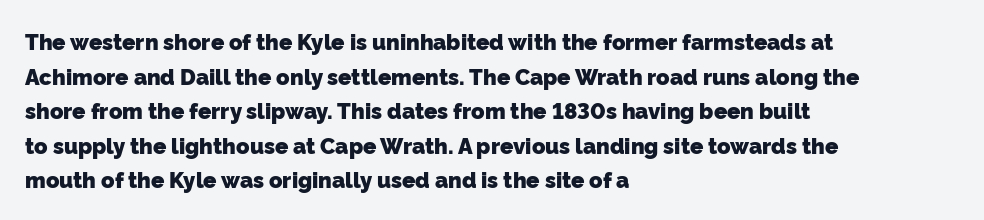
The image shows 22 px bold type; set left-aligned, normal line spacing (1.57x), normal letter spacing, not underlined.
